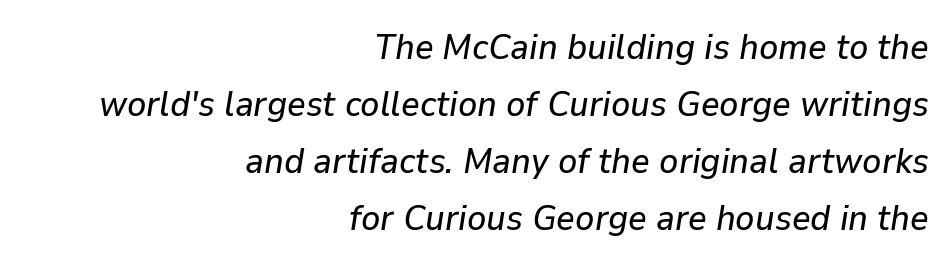
{"italic": "yes", "lean": "right", "slant_degrees": 9, "width": "normal", "stroke_contrast": "low", "x_height": "medium", "monospaced": "no", "underline": "no", "align": "right", "line_spacing": "normal", "line_spacing_ratio": 1.58, "letter_spacing": "normal", "letter_spacing_em": 0.0, "glyph_px": 36}
